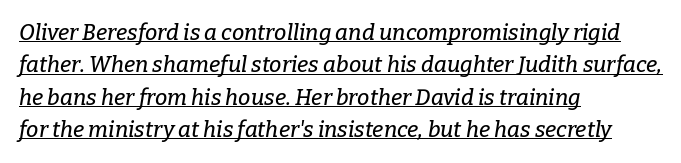
The image shows 22 px text type, italic (leaning right); set left-aligned, normal line spacing (1.47x), normal letter spacing, underlined.
